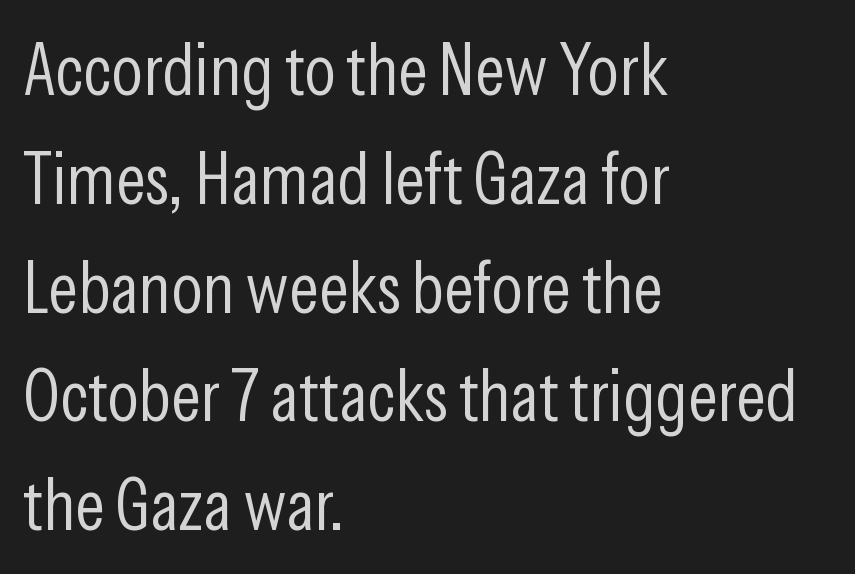
Descender tails drop into unmarked territory. The designer left line spacing at the default. Each letter keeps its own natural width here, so spacing adapts to shape. No extra ink here — the face is not bold. The tracking reads as untouched default to a designer's eye. This is roman type, the default non-slanted kind.
